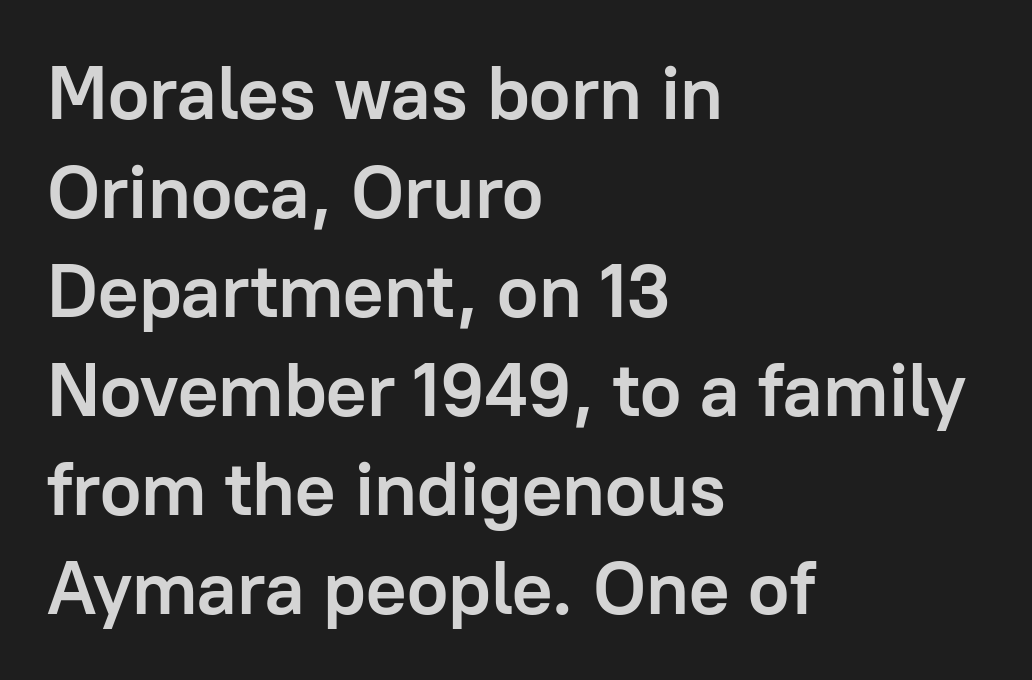
The image shows 75 px semibold sans-serif type, upright; set left-aligned, normal line spacing (1.32x), normal letter spacing, not underlined; low stroke contrast and a medium x-height.
